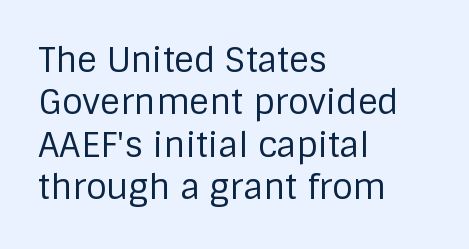
Q: Is the text bold? A: No.
Q: Is the text italic (slanted)? A: No, it is upright.
Q: Is the typeface a serif or a sans-serif typeface? A: Sans-serif.
Q: Is the text underlined? A: No.
Q: How is the paragraph aligned? A: Left-aligned.
Q: Is the spacing between letters normal or unusually wide? A: Normal.
Q: Is the spacing between lines tight, normal or loose? A: Normal.
Q: Width (condensed, normal, or wide)? A: Normal.
Q: Stroke contrast? A: Low.
Q: x-height? A: Large.
Q: Monospaced? A: No.
